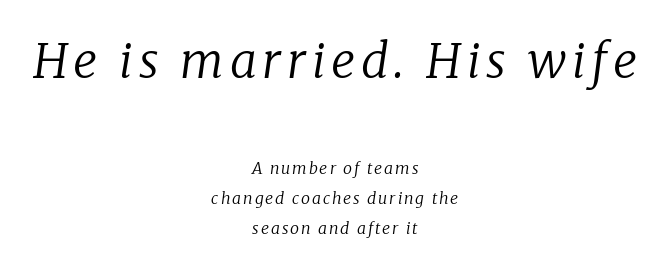
The typeface chosen for these lines features serifs. This is oblique type, the kind used for emphasis or titles. The baseline area is clear. Caption: multi-line text, centered on the measure. This sample has the flowing, uneven cadence of proportional lettering. The cut favours lightness, reaching ordinary text weight at its darkest.
